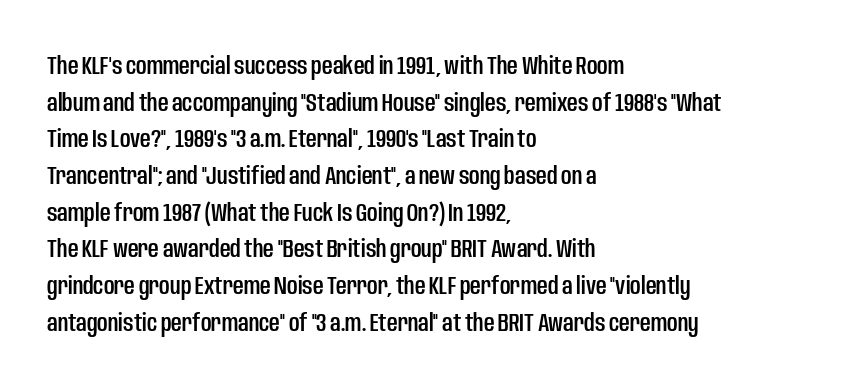
{"italic": "no", "underline": "no", "align": "left", "line_spacing": "normal", "line_spacing_ratio": 1.41, "letter_spacing": "normal", "letter_spacing_em": 0.0, "glyph_px": 26}
